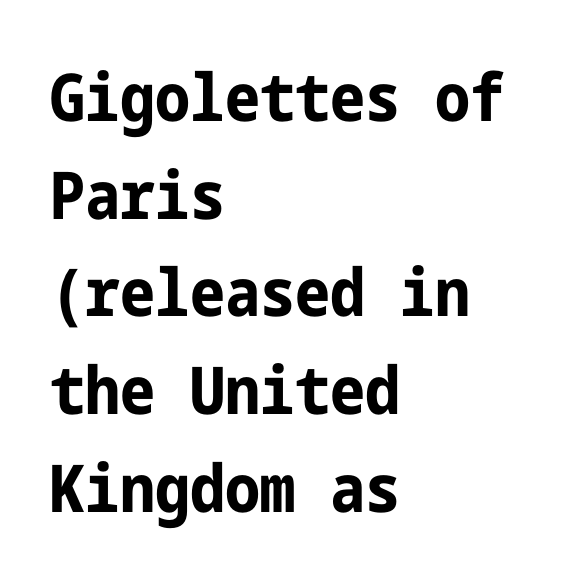
Q: Is the text bold? A: Yes.
Q: Is the text italic (slanted)? A: No, it is upright.
Q: Is the typeface a serif or a sans-serif typeface? A: Sans-serif.
Q: Is the text underlined? A: No.
Q: How is the paragraph aligned? A: Left-aligned.
Q: Is the spacing between letters normal or unusually wide? A: Normal.
Q: Is the spacing between lines tight, normal or loose? A: Normal.
Q: Width (condensed, normal, or wide)? A: Condensed.
Q: Stroke contrast? A: Low.
Q: x-height? A: Medium.
